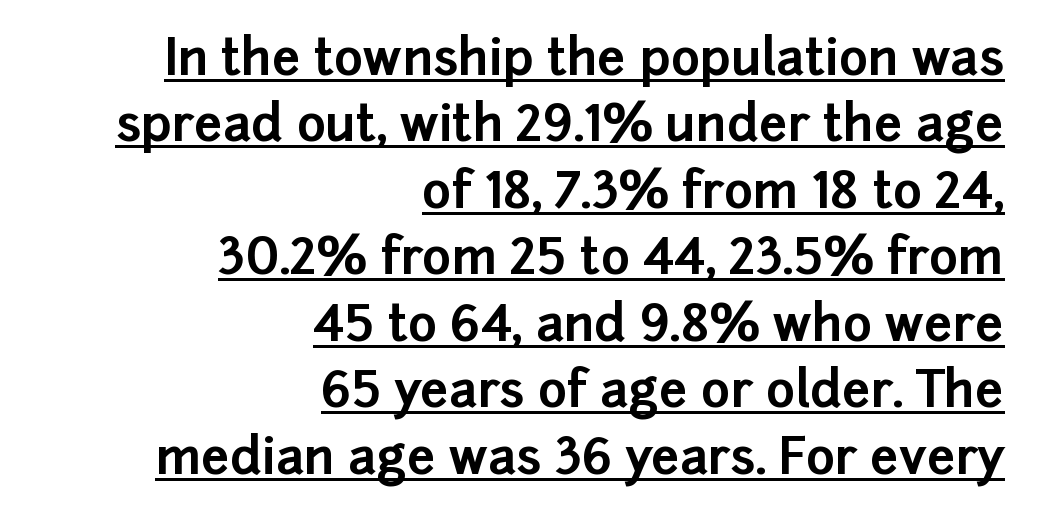
Q: Is the text bold? A: Yes.
Q: Is the text italic (slanted)? A: No, it is upright.
Q: Is the typeface a serif or a sans-serif typeface? A: Sans-serif.
Q: Is the text underlined? A: Yes.
Q: How is the paragraph aligned? A: Right-aligned.
Q: Is the spacing between letters normal or unusually wide? A: Normal.
Q: Is the spacing between lines tight, normal or loose? A: Normal.
Q: Width (condensed, normal, or wide)? A: Normal.
Q: Stroke contrast? A: Low.
Q: x-height? A: Medium.
Q: Monospaced? A: No.
